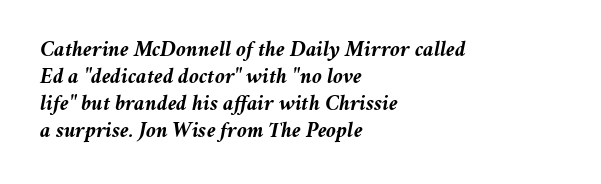
The type is set solid horizontally, with unmodified tracking. A typesetter would mark this as italic. The passage shown is emphatically bold. The text block is weighted toward the left margin, trailing off unevenly rightward.
